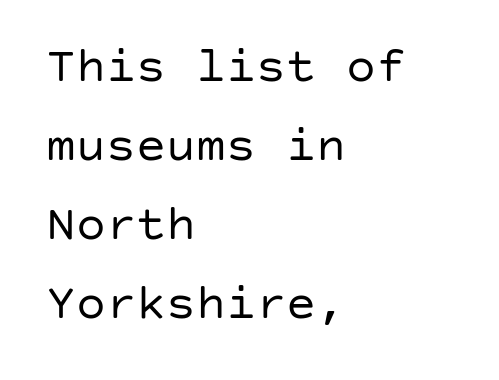
Q: Is the text bold? A: No.
Q: Is the text italic (slanted)? A: No, it is upright.
Q: Is the typeface a serif or a sans-serif typeface? A: Sans-serif.
Q: Is the text underlined? A: No.
Q: How is the paragraph aligned? A: Left-aligned.
Q: Is the spacing between letters normal or unusually wide? A: Normal.
Q: Is the spacing between lines tight, normal or loose? A: Normal.
Q: Width (condensed, normal, or wide)? A: Normal.
Q: Stroke contrast? A: Low.
Q: x-height? A: Large.
